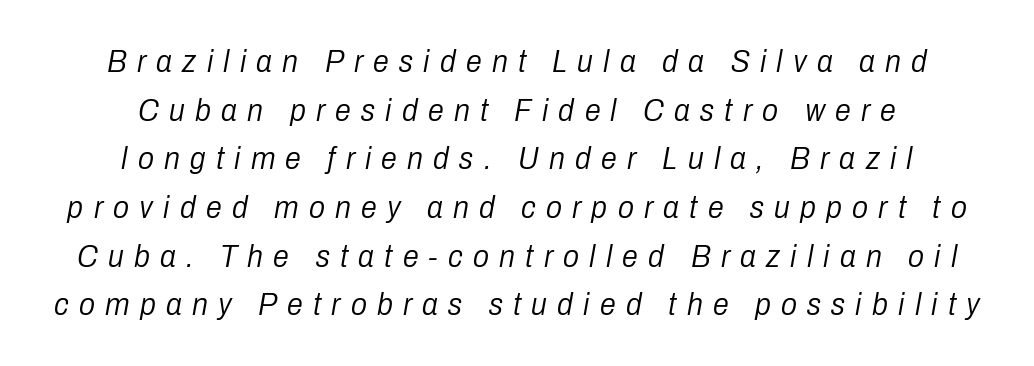
Q: Is the text bold? A: No.
Q: Is the text italic (slanted)? A: Yes, it leans right by about 10 degrees.
Q: Is the text underlined? A: No.
Q: How is the paragraph aligned? A: Centered.
Q: Is the spacing between letters normal or unusually wide? A: Unusually wide.
Q: Is the spacing between lines tight, normal or loose? A: Normal.
Q: Width (condensed, normal, or wide)? A: Condensed.
Q: Stroke contrast? A: Low.
Q: x-height? A: Medium.
Q: Monospaced? A: No.
